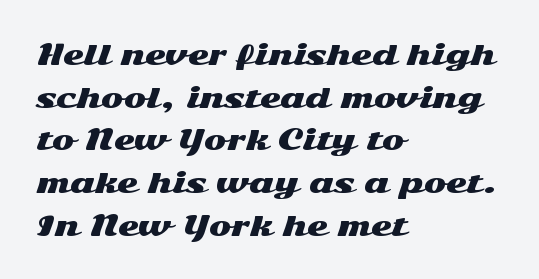
{"underline": "no", "align": "left", "line_spacing": "normal", "line_spacing_ratio": 1.58, "letter_spacing": "normal", "letter_spacing_em": 0.0, "glyph_px": 27}
